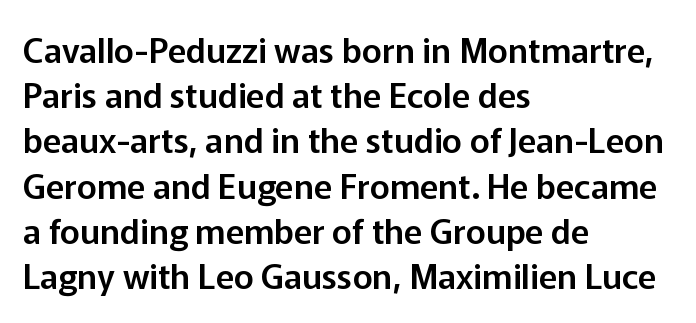
{"serif": "no", "italic": "no", "width": "normal", "stroke_contrast": "low", "x_height": "medium", "monospaced": "no", "underline": "no", "align": "left", "line_spacing": "normal", "line_spacing_ratio": 1.33, "letter_spacing": "normal", "letter_spacing_em": 0.0, "glyph_px": 34}
